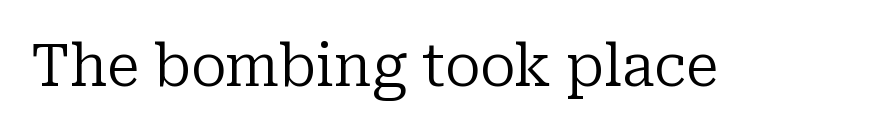
Q: Is the text bold? A: No.
Q: Is the text italic (slanted)? A: No, it is upright.
Q: Is the typeface a serif or a sans-serif typeface? A: Serif.
Q: Is the text underlined? A: No.
Q: Is the spacing between letters normal or unusually wide? A: Normal.
Q: Width (condensed, normal, or wide)? A: Normal.
Q: Stroke contrast? A: Low.
Q: x-height? A: Medium.
Q: Monospaced? A: No.
